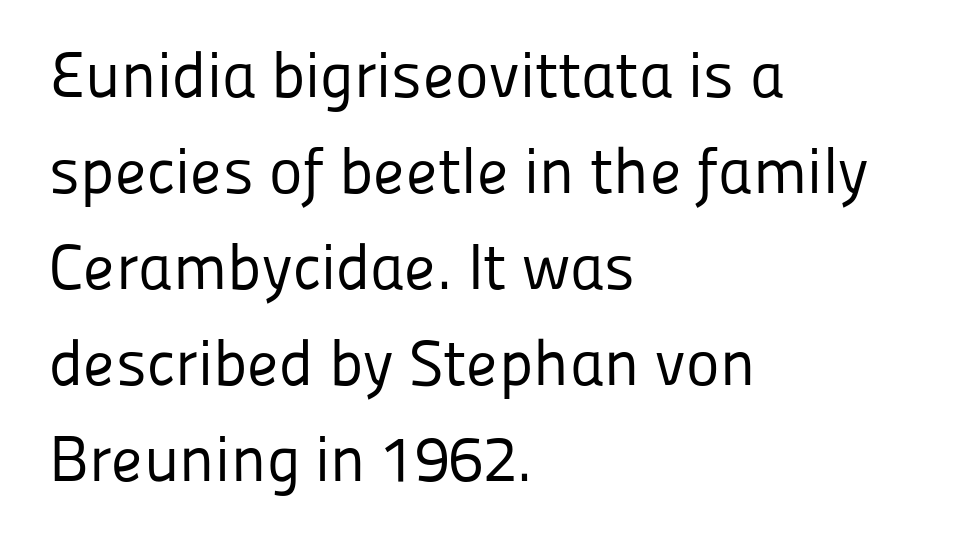
The typesetter chose a ragged-right arrangement here. Spacing verdict: proportional, widths tailored to each character. Font category for this specimen: sans-serif. Whoever set this chose a conventional vertical rhythm. Nothing unusual about the tracking: characters are spaced as the font intends.
